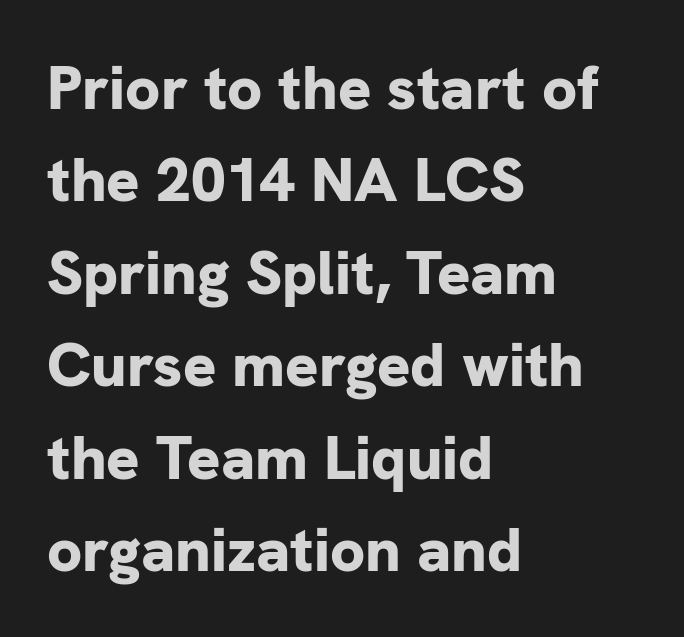
{"serif": "no", "italic": "no", "bold": "yes", "weight": "bold", "width": "normal", "stroke_contrast": "low", "x_height": "medium", "monospaced": "no", "underline": "no", "align": "left", "line_spacing": "normal", "line_spacing_ratio": 1.49, "letter_spacing": "normal", "letter_spacing_em": 0.0, "glyph_px": 62}
